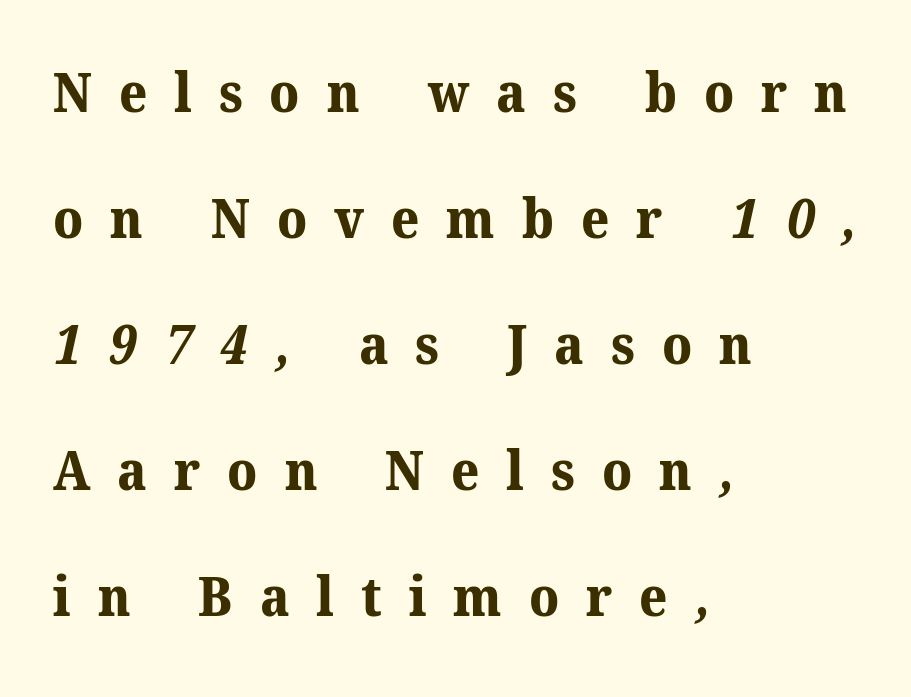
The image shows 55 px bold serif type; set left-aligned, loose line spacing (2.29x), unusually wide letter spacing (+0.49 em), not underlined; medium stroke contrast and a medium x-height.
